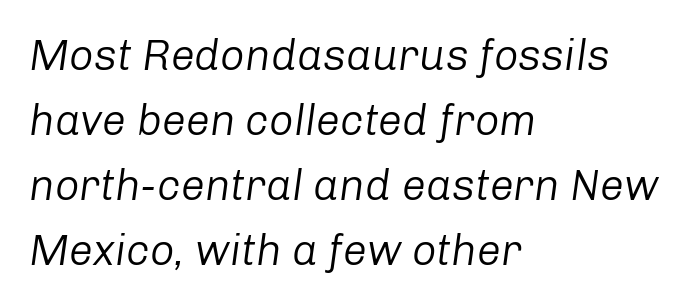
{"italic": "yes", "lean": "right", "slant_degrees": 8, "bold": "no", "weight": "regular", "width": "normal", "stroke_contrast": "low", "x_height": "medium", "monospaced": "no", "underline": "no", "align": "left", "line_spacing": "normal", "line_spacing_ratio": 1.51, "letter_spacing": "normal", "letter_spacing_em": 0.0, "glyph_px": 43}
